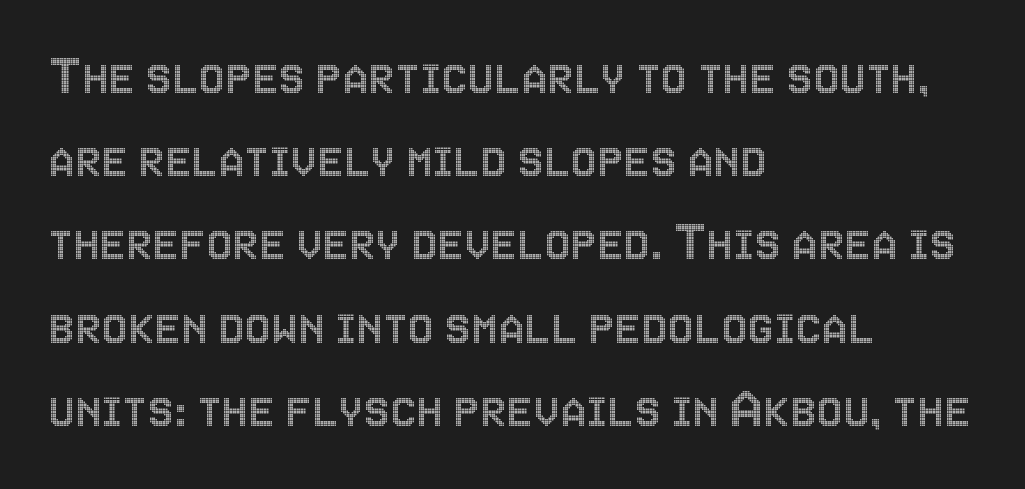
Q: Is the text italic (slanted)? A: No, it is upright.
Q: Is the text underlined? A: No.
Q: How is the paragraph aligned? A: Left-aligned.
Q: Is the spacing between letters normal or unusually wide? A: Normal.
Q: Is the spacing between lines tight, normal or loose? A: Normal.
Q: Width (condensed, normal, or wide)? A: Condensed.
Q: x-height? A: Large.
Q: Monospaced? A: No.
